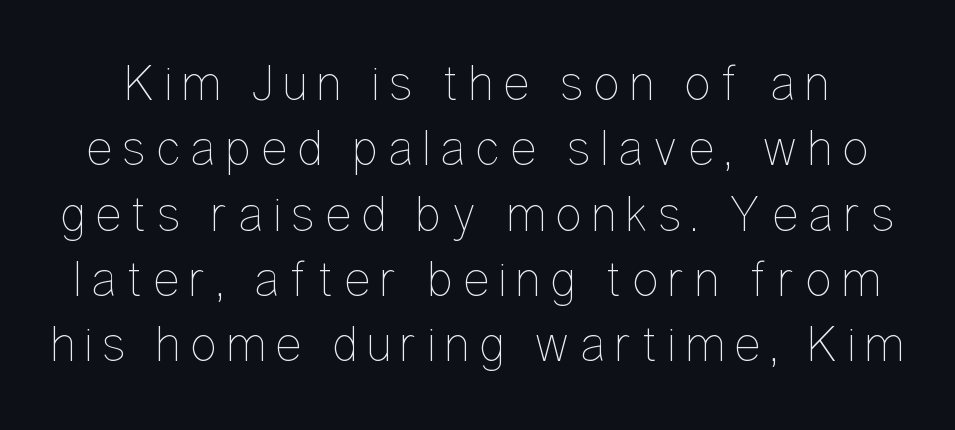
Posture: straight, roman, zero tilt. Descender tails drop into unmarked territory. In terms of leading, this rendering sits right in the middle. The letterforms sit at book weight or below. Think of a printed novel: that variable character pitch is what you see here.
